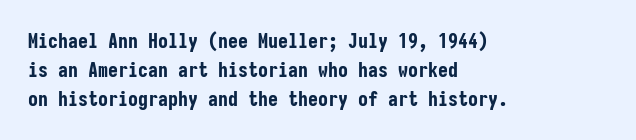
Q: Is the text bold? A: Yes.
Q: Is the text italic (slanted)? A: No, it is upright.
Q: Is the text underlined? A: No.
Q: How is the paragraph aligned? A: Left-aligned.
Q: Is the spacing between letters normal or unusually wide? A: Normal.
Q: Is the spacing between lines tight, normal or loose? A: Normal.
